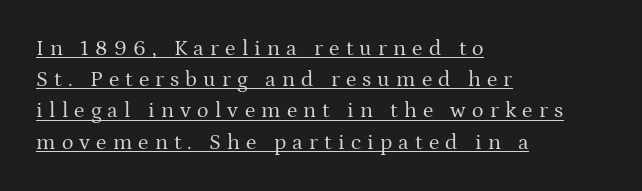
The image shows 22 px text type, upright; set left-aligned, normal line spacing (1.42x), unusually wide letter spacing (+0.28 em), underlined.
